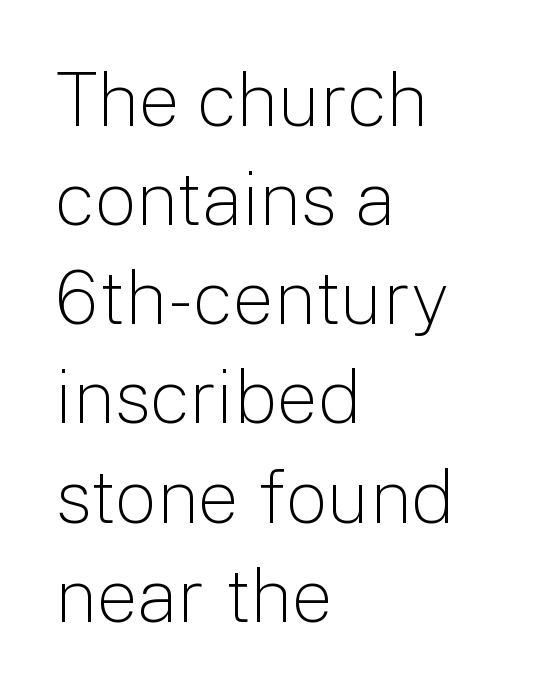
Q: Is the text bold? A: No.
Q: Is the text italic (slanted)? A: No, it is upright.
Q: Is the typeface a serif or a sans-serif typeface? A: Sans-serif.
Q: Is the text underlined? A: No.
Q: How is the paragraph aligned? A: Left-aligned.
Q: Is the spacing between letters normal or unusually wide? A: Normal.
Q: Is the spacing between lines tight, normal or loose? A: Normal.
Q: Width (condensed, normal, or wide)? A: Normal.
Q: Stroke contrast? A: Low.
Q: x-height? A: Medium.
Q: Monospaced? A: No.
